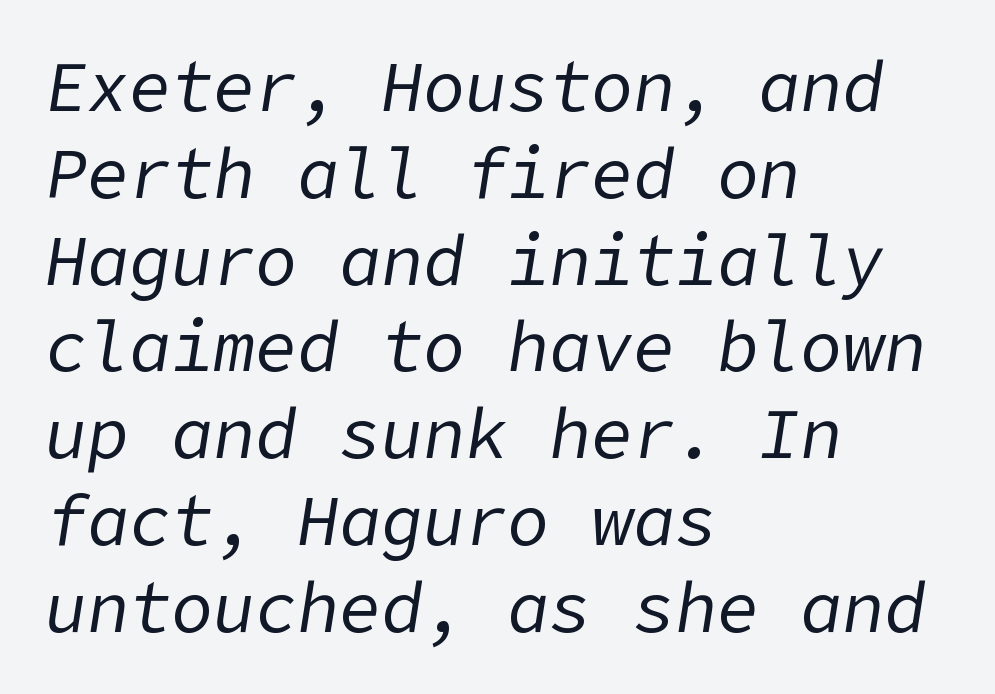
Italic: yes, the glyphs are oblique. Compared with a typical body face, this is equally light or lighter still. Line starts are locked; line ends wander. A bare baseline throughout the passage. Honestly, the letter spacing is just normal — you wouldn't notice it.
